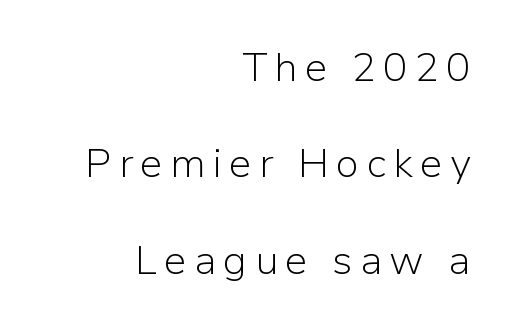
Horizontally, the lines are justified to the trailing edge only. Stroke terminals: plain, sans-serif. The rendering uses natural spacing where letterforms have individual widths. Quick note: not italic, upright.
